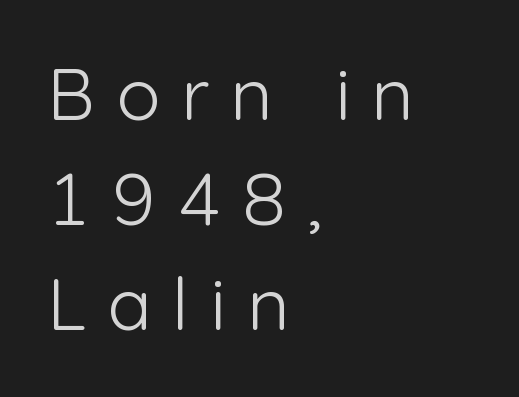
The image shows 73 px light sans-serif type, upright; set left-aligned, normal line spacing (1.44x), unusually wide letter spacing (+0.29 em), not underlined; low stroke contrast and a medium x-height.
